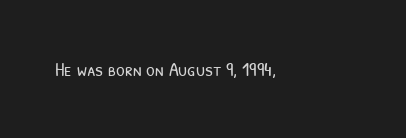
{"bold": "no", "underline": "no", "align": "left", "letter_spacing": "normal", "letter_spacing_em": 0.0, "glyph_px": 20}
